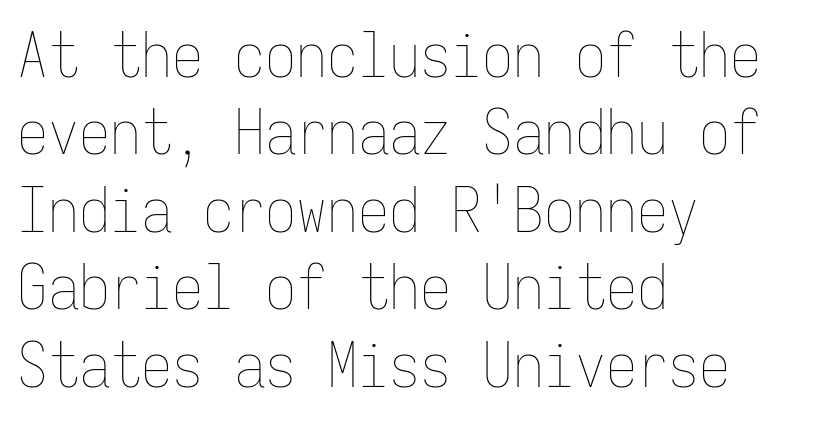
Q: Is the text bold? A: No.
Q: Is the text italic (slanted)? A: No, it is upright.
Q: Is the text underlined? A: No.
Q: How is the paragraph aligned? A: Left-aligned.
Q: Is the spacing between letters normal or unusually wide? A: Normal.
Q: Is the spacing between lines tight, normal or loose? A: Normal.
Q: Width (condensed, normal, or wide)? A: Condensed.
Q: Stroke contrast? A: Low.
Q: x-height? A: Medium.
Q: Monospaced? A: Yes.
